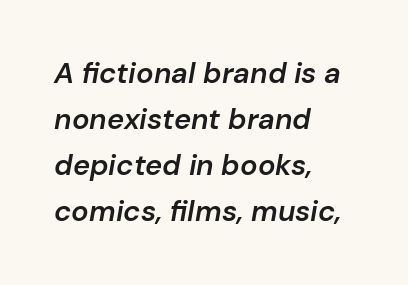
Type without underlining. The lettering tilts uniformly, giving the passage an italic look. As a designer I'd log this as weight 600, semibold. The text block is weighted toward the left margin, trailing off unevenly rightward. The letters advance in unequal steps, a hallmark of proportional type. What stands out about the letter spacing? Nothing — it is the standard amount.
